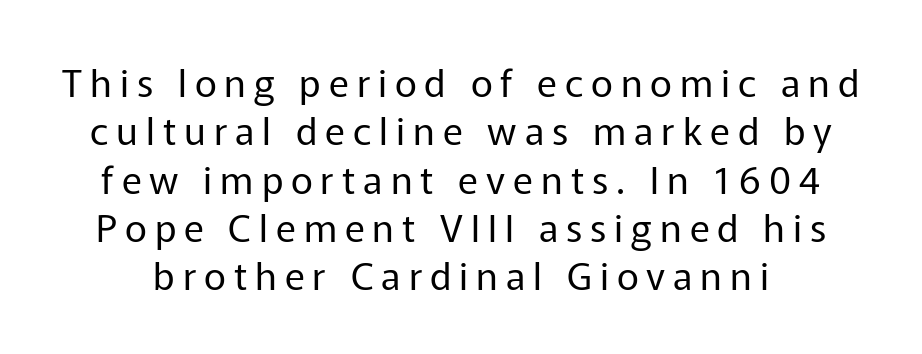
These lines are rendered in a variable-pitch font. Is there any slant? The stems are plumb. Weight class: somewhere from thin through regular. This rendering employs a face without finishing strokes, i.e., a sans-serif.
